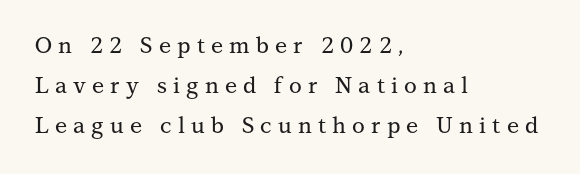
Compared with typical body copy, the letter spacing here is much looser. Typeset ragged right — the left edge is the straight one. Just letters on the line, the space beneath them empty. The lettering holds an erect, upright posture throughout.
